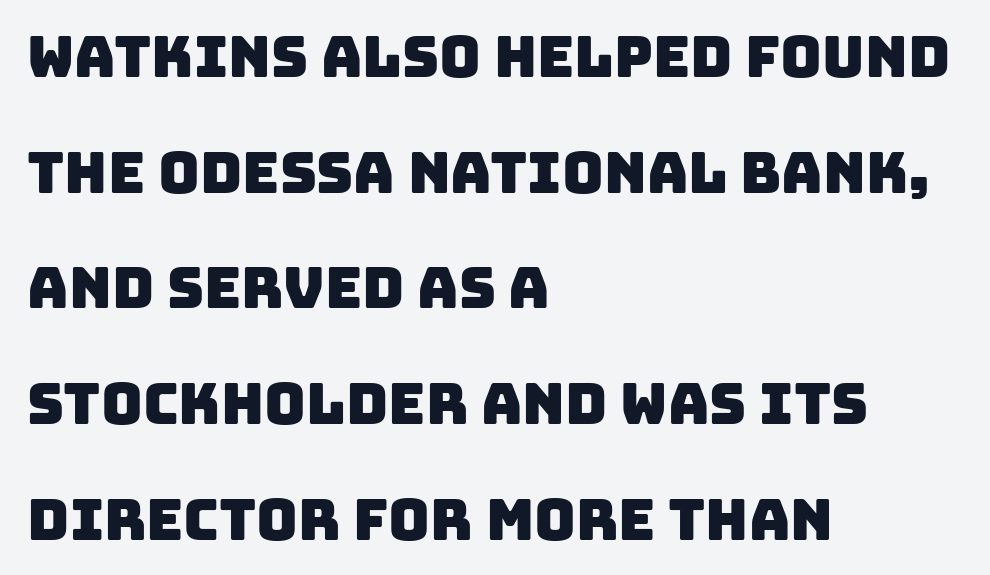
The image shows 57 px sans-serif type; set left-aligned, loose line spacing (2.03x), normal letter spacing, not underlined; low stroke contrast and a large x-height.
